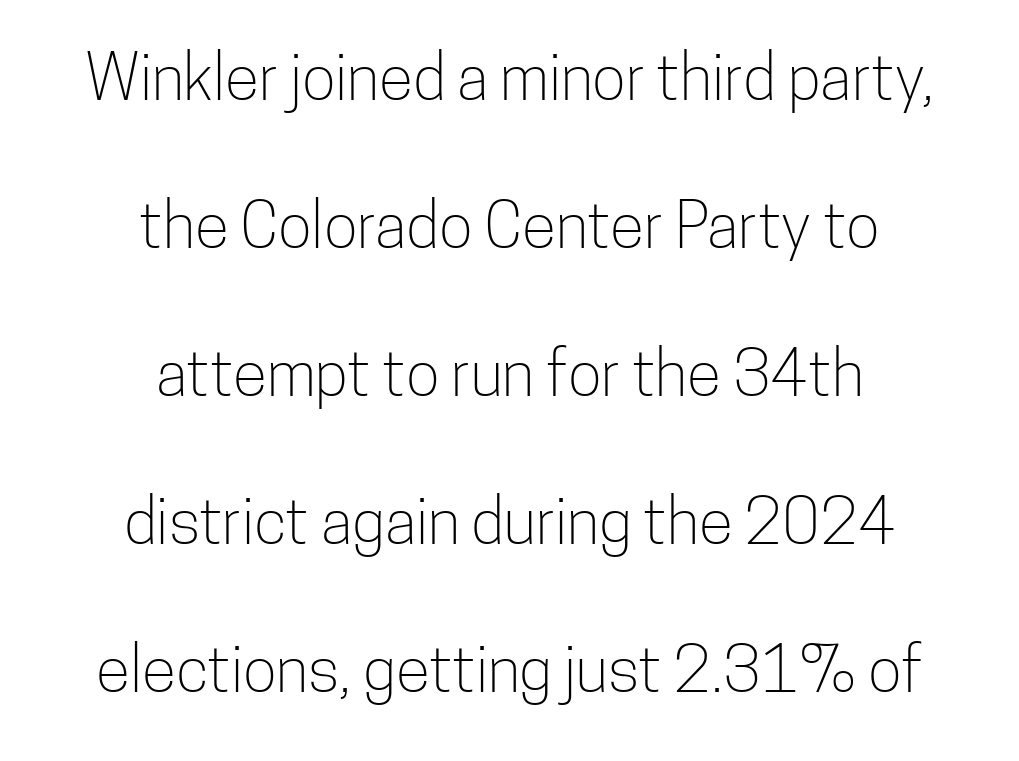
Q: Is the text bold? A: No.
Q: Is the text italic (slanted)? A: No, it is upright.
Q: Is the typeface a serif or a sans-serif typeface? A: Sans-serif.
Q: Is the text underlined? A: No.
Q: How is the paragraph aligned? A: Centered.
Q: Is the spacing between letters normal or unusually wide? A: Normal.
Q: Is the spacing between lines tight, normal or loose? A: Loose.
Q: Width (condensed, normal, or wide)? A: Condensed.
Q: Stroke contrast? A: Low.
Q: x-height? A: Medium.
Q: Monospaced? A: No.
